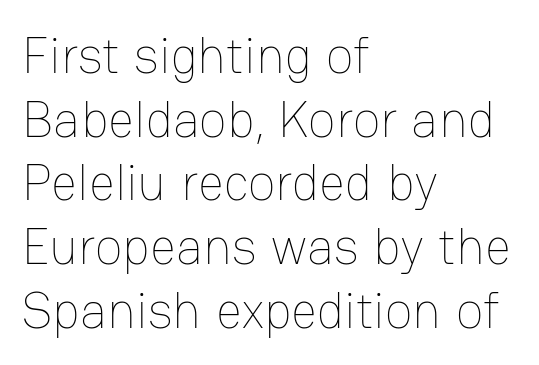
{"italic": "no", "bold": "no", "weight": "thin", "width": "normal", "stroke_contrast": "low", "x_height": "medium", "monospaced": "no", "underline": "no", "align": "left", "line_spacing": "normal", "line_spacing_ratio": 1.25, "letter_spacing": "normal", "letter_spacing_em": 0.0, "glyph_px": 51}
